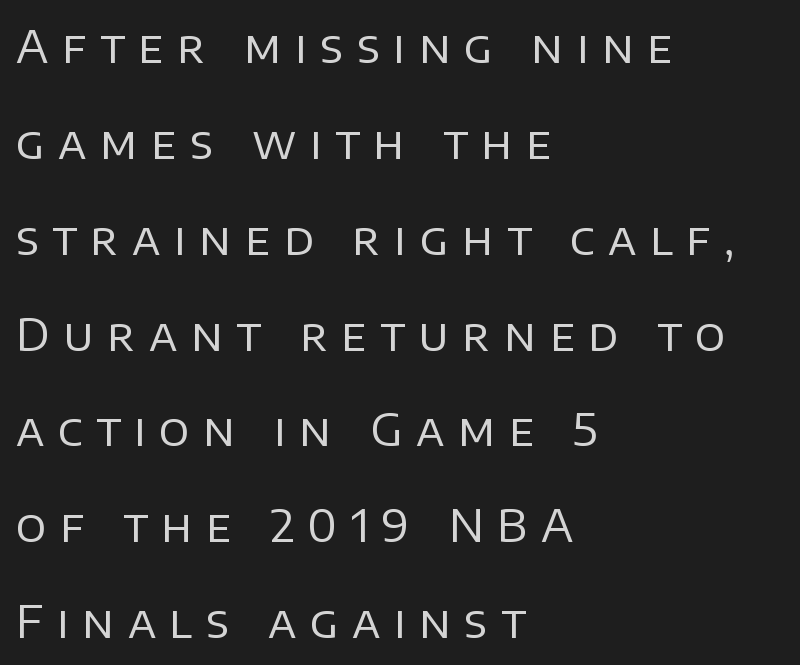
Q: Is the text bold? A: No.
Q: Is the text italic (slanted)? A: No, it is upright.
Q: Is the typeface a serif or a sans-serif typeface? A: Sans-serif.
Q: Is the text underlined? A: No.
Q: How is the paragraph aligned? A: Left-aligned.
Q: Is the spacing between letters normal or unusually wide? A: Unusually wide.
Q: Is the spacing between lines tight, normal or loose? A: Loose.
Q: Width (condensed, normal, or wide)? A: Normal.
Q: Stroke contrast? A: Low.
Q: x-height? A: Large.
Q: Monospaced? A: No.
